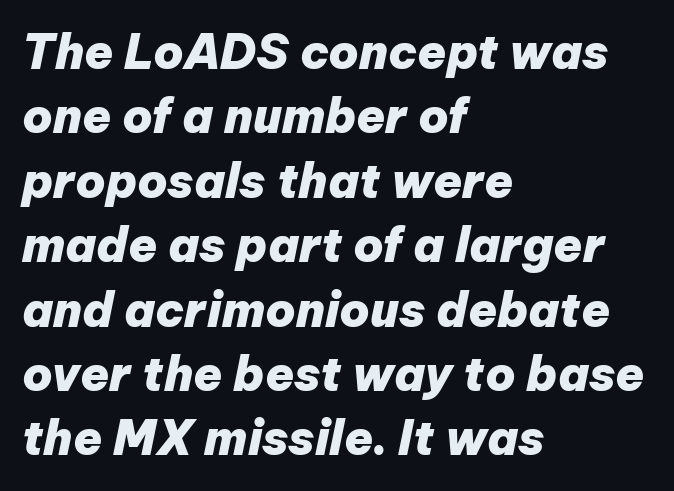
The image shows 47 px heavy type, italic (leaning right); set left-aligned, normal line spacing (1.37x), normal letter spacing, not underlined; low stroke contrast and a medium x-height.
